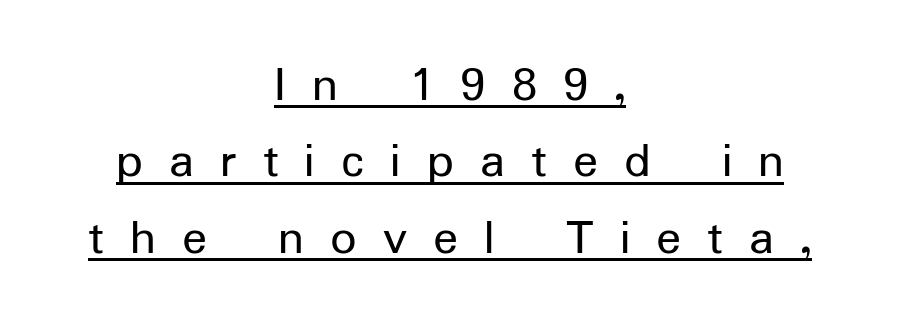
{"serif": "no", "italic": "no", "bold": "no", "weight": "regular", "width": "normal", "stroke_contrast": "low", "x_height": "medium", "monospaced": "no", "underline": "yes", "align": "center", "line_spacing": "normal", "line_spacing_ratio": 1.47, "letter_spacing": "wide", "letter_spacing_em": 0.5, "glyph_px": 52}
